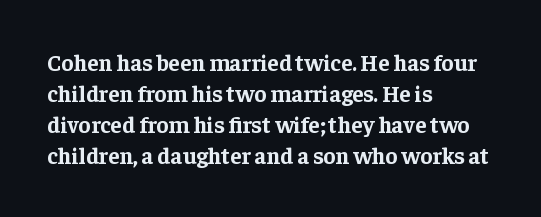
{"italic": "no", "bold": "yes", "underline": "no", "align": "left", "line_spacing": "normal", "line_spacing_ratio": 1.35, "letter_spacing": "normal", "letter_spacing_em": 0.0, "glyph_px": 23}
